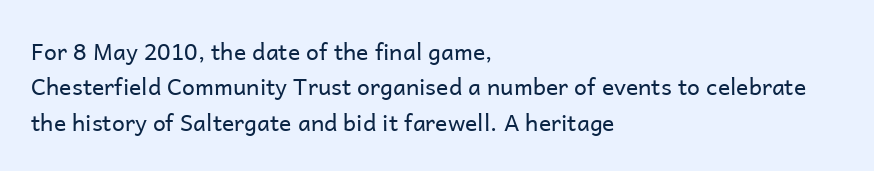
Q: Is the text bold? A: No.
Q: Is the text italic (slanted)? A: No, it is upright.
Q: Is the text underlined? A: No.
Q: How is the paragraph aligned? A: Left-aligned.
Q: Is the spacing between letters normal or unusually wide? A: Normal.
Q: Is the spacing between lines tight, normal or loose? A: Normal.
